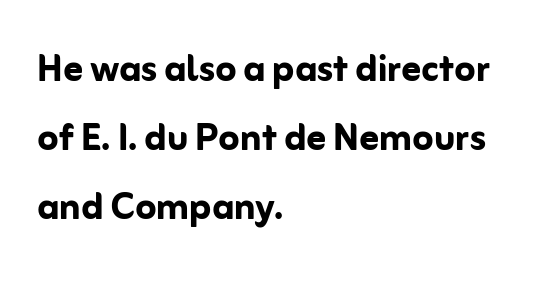
Underline: absent. Character widths vary here, with narrow letters taking less room than wide ones. The compositor pushed each line to the left boundary. Type style note: lacks serifs.
